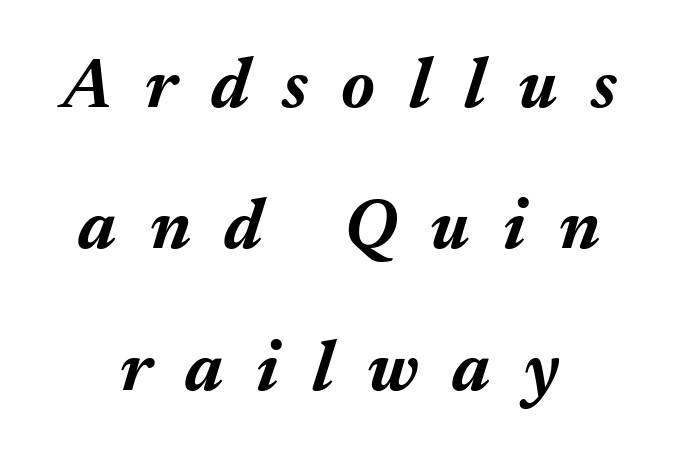
Q: Is the text bold? A: Yes.
Q: Is the text italic (slanted)? A: Yes, it leans right by about 17 degrees.
Q: Is the text underlined? A: No.
Q: How is the paragraph aligned? A: Centered.
Q: Is the spacing between letters normal or unusually wide? A: Unusually wide.
Q: Is the spacing between lines tight, normal or loose? A: Loose.
Q: Width (condensed, normal, or wide)? A: Normal.
Q: Stroke contrast? A: Medium.
Q: x-height? A: Medium.
Q: Monospaced? A: No.
